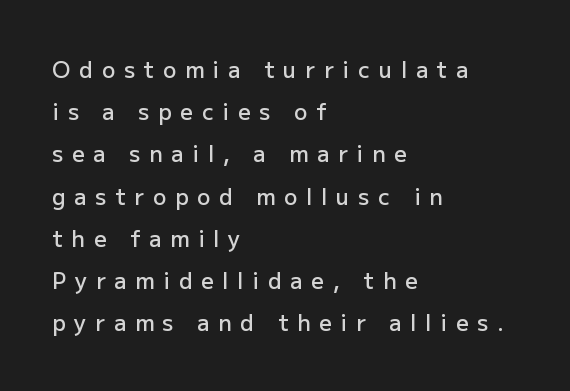
These lines were composed using upright roman letters. Each row of text sits above clean, open space. Students, note that the glyphs here are deliberately spaced far apart. A bit beefed up — I'd call it semibold rather than bold. One glance says open: line gaps are wider than usual.
